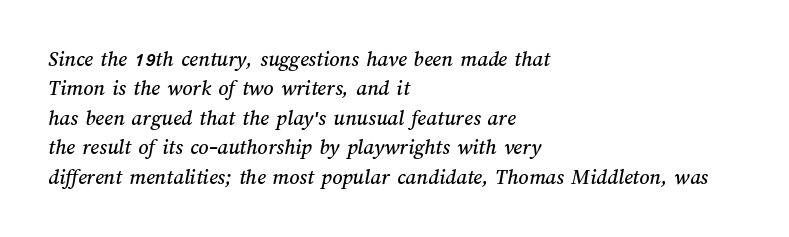
The image shows 22 px text type; set left-aligned, normal line spacing (1.34x), normal letter spacing, not underlined.
